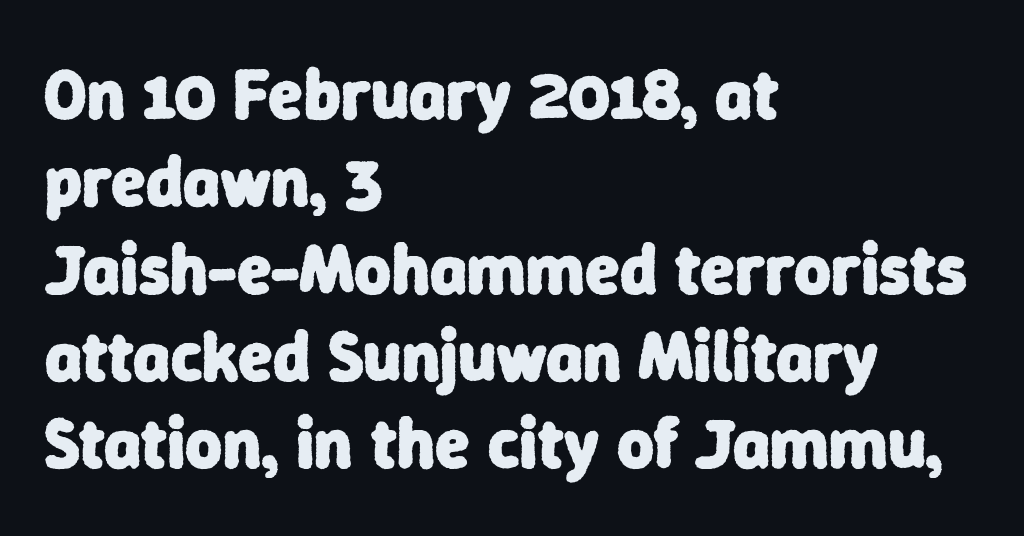
Q: Is the text bold? A: Yes.
Q: Is the typeface a serif or a sans-serif typeface? A: Sans-serif.
Q: Is the text underlined? A: No.
Q: How is the paragraph aligned? A: Left-aligned.
Q: Is the spacing between letters normal or unusually wide? A: Normal.
Q: Width (condensed, normal, or wide)? A: Normal.
Q: Stroke contrast? A: Low.
Q: x-height? A: Medium.
Q: Monospaced? A: No.
